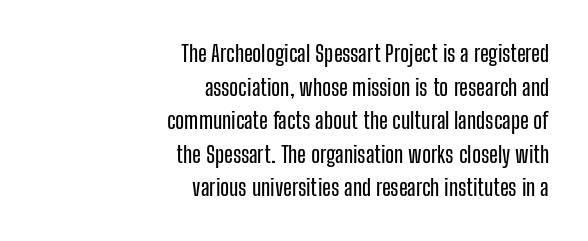
The image shows 23 px text type, upright; set right-aligned, normal line spacing (1.46x), normal letter spacing, not underlined.
